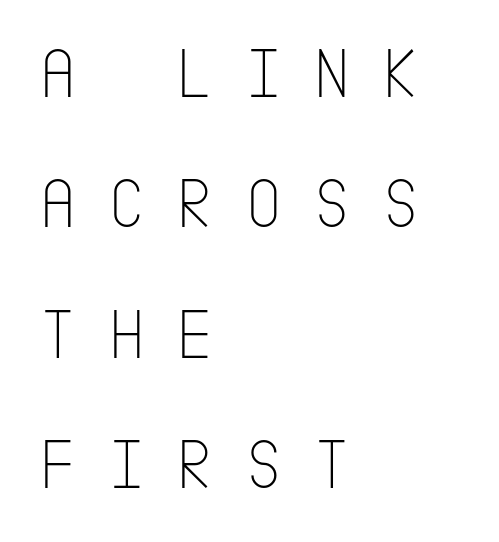
Q: Is the text bold? A: No.
Q: Is the text italic (slanted)? A: No, it is upright.
Q: Is the typeface a serif or a sans-serif typeface? A: Sans-serif.
Q: Is the text underlined? A: No.
Q: How is the paragraph aligned? A: Left-aligned.
Q: Is the spacing between letters normal or unusually wide? A: Unusually wide.
Q: Width (condensed, normal, or wide)? A: Condensed.
Q: Stroke contrast? A: Low.
Q: x-height? A: Large.
